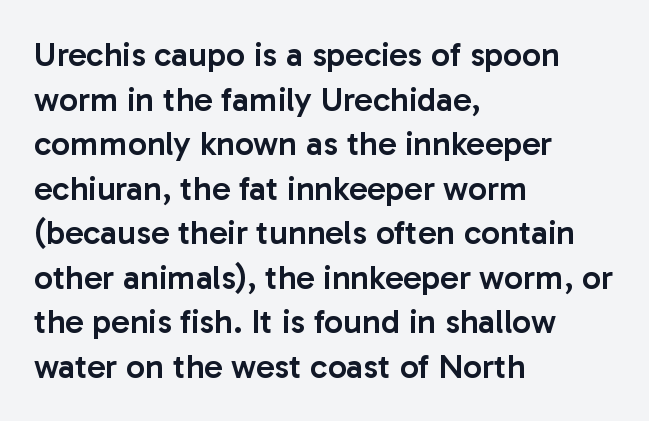
{"serif": "no", "italic": "no", "bold": "semi", "weight": "semibold", "width": "normal", "stroke_contrast": "low", "x_height": "medium", "monospaced": "no", "underline": "no", "align": "left", "line_spacing": "normal", "line_spacing_ratio": 1.31, "letter_spacing": "normal", "letter_spacing_em": 0.0, "glyph_px": 34}
